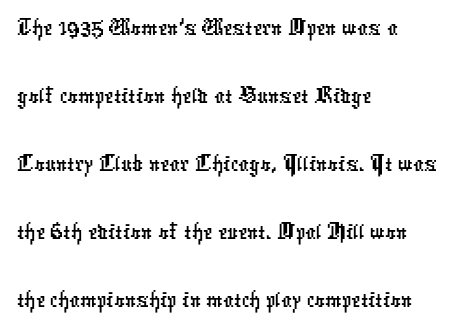
The image shows 52 px condensed sans-serif type; set left-aligned, normal line spacing (1.31x), normal letter spacing, not underlined; low stroke contrast and a medium x-height.
